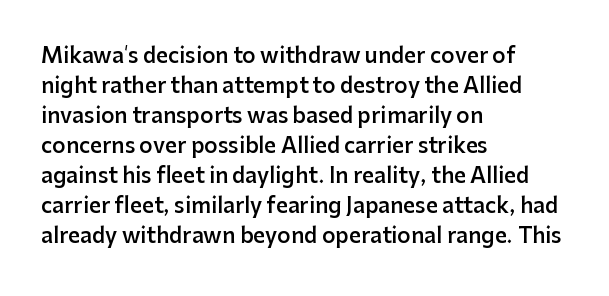
{"italic": "no", "bold": "semi", "underline": "no", "align": "left", "line_spacing": "normal", "line_spacing_ratio": 1.43, "letter_spacing": "normal", "letter_spacing_em": 0.0, "glyph_px": 21}
